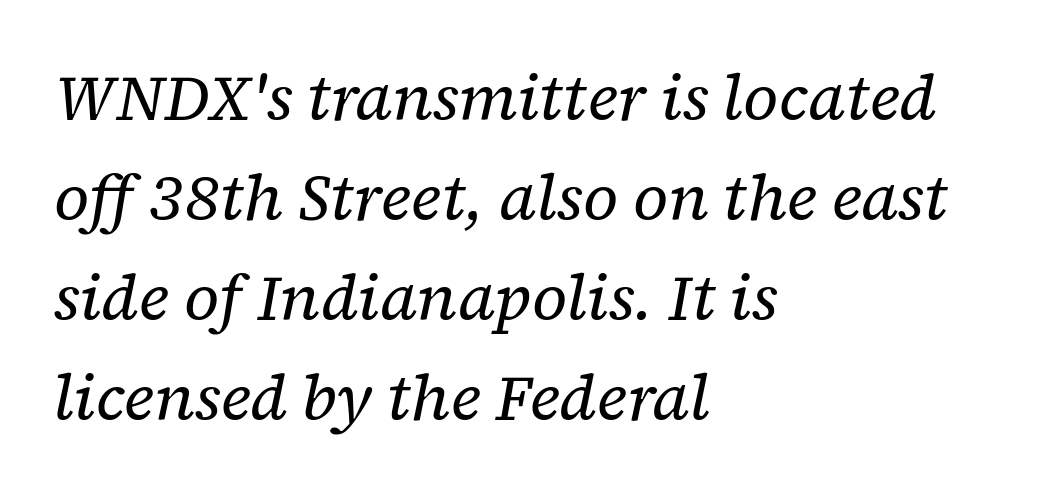
Think of a printed novel: that variable character pitch is what you see here. Any mark beneath the type? The region is blank. Here the glyphs are tracked normally, forming tight word shapes. The passage shown leans; its letterforms are oblique. This is not heavy type; no bold has been used. Are there feet on the stems? There are — it's a serif.
